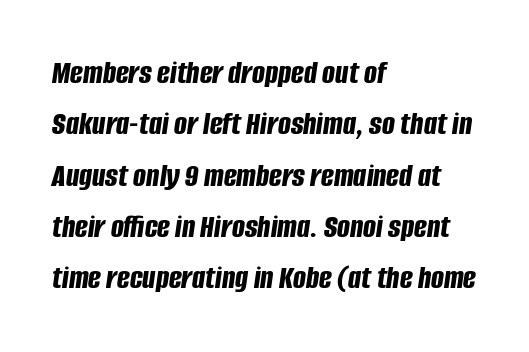
The image shows 34 px bold, condensed type, italic (leaning right); set left-aligned, normal line spacing (1.51x), normal letter spacing, not underlined; low stroke contrast and a large x-height.
